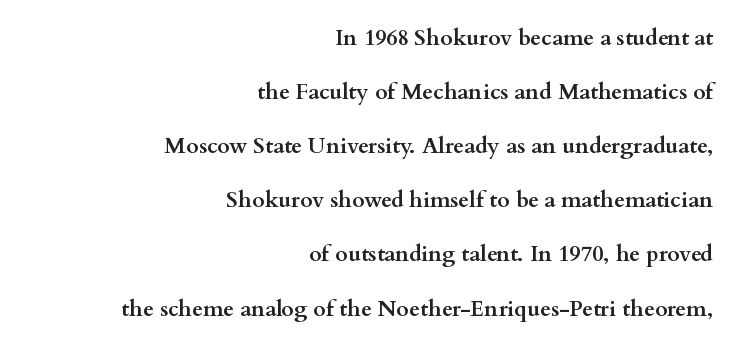
The image shows 22 px bold type, upright; set right-aligned, loose line spacing (2.46x), normal letter spacing, not underlined.
